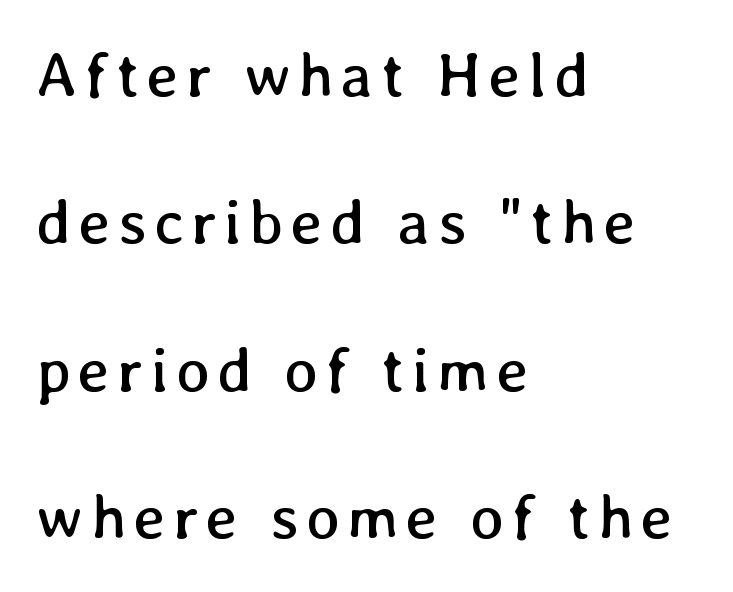
{"italic": "no", "bold": "no", "weight": "regular", "width": "normal", "stroke_contrast": "low", "x_height": "medium", "monospaced": "no", "underline": "no", "align": "left", "line_spacing": "loose", "line_spacing_ratio": 2.34, "glyph_px": 63}
